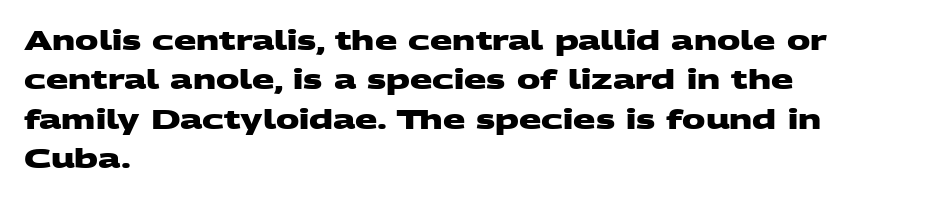
The image shows 26 px bold type; set left-aligned, normal line spacing (1.51x), normal letter spacing, not underlined.
